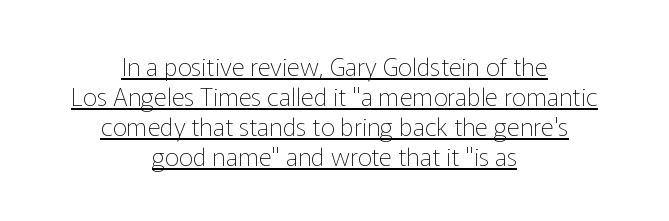
The image shows 25 px text type, upright; set centered, line spacing 1.2x, normal letter spacing, underlined.
